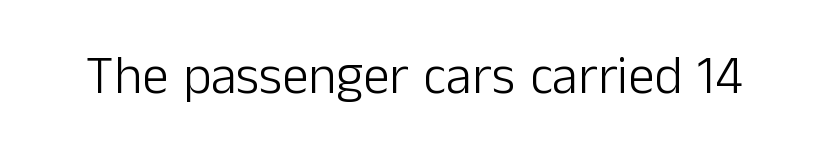
Q: Is the text bold? A: No.
Q: Is the text italic (slanted)? A: No, it is upright.
Q: Is the typeface a serif or a sans-serif typeface? A: Sans-serif.
Q: Is the text underlined? A: No.
Q: Is the spacing between letters normal or unusually wide? A: Normal.
Q: Width (condensed, normal, or wide)? A: Normal.
Q: Stroke contrast? A: Low.
Q: x-height? A: Medium.
Q: Monospaced? A: No.
